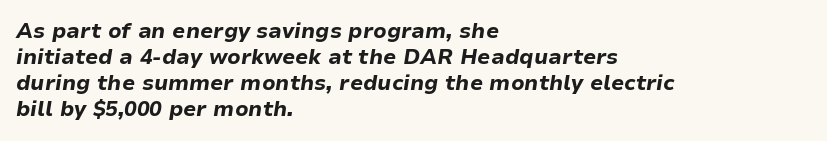
Q: Is the text bold? A: Yes.
Q: Is the text italic (slanted)? A: Yes, it leans right by about 9 degrees.
Q: Is the text underlined? A: No.
Q: How is the paragraph aligned? A: Left-aligned.
Q: Is the spacing between letters normal or unusually wide? A: Normal.
